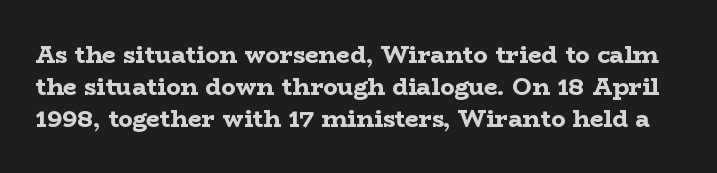
The space beneath each line is pristine and unruled. Does the lettering tilt? It doesn't — this is upright. The designer left line spacing at the default. Inter-character spacing is left at the font's built-in metrics. The characters look thick and weighty, a clear bold.
